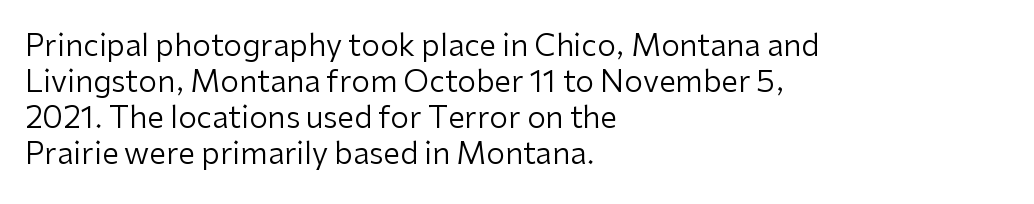
Q: Is the text bold? A: No.
Q: Is the text italic (slanted)? A: No, it is upright.
Q: Is the typeface a serif or a sans-serif typeface? A: Sans-serif.
Q: Is the text underlined? A: No.
Q: How is the paragraph aligned? A: Left-aligned.
Q: Is the spacing between letters normal or unusually wide? A: Normal.
Q: Width (condensed, normal, or wide)? A: Normal.
Q: Stroke contrast? A: Low.
Q: x-height? A: Medium.
Q: Monospaced? A: No.
